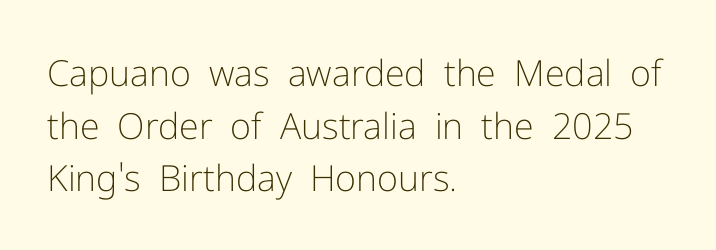
Q: Is the text bold? A: No.
Q: Is the text italic (slanted)? A: No, it is upright.
Q: Is the typeface a serif or a sans-serif typeface? A: Sans-serif.
Q: Is the text underlined? A: No.
Q: How is the paragraph aligned? A: Left-aligned.
Q: Is the spacing between letters normal or unusually wide? A: Normal.
Q: Is the spacing between lines tight, normal or loose? A: Normal.
Q: Width (condensed, normal, or wide)? A: Normal.
Q: Stroke contrast? A: Low.
Q: x-height? A: Medium.
Q: Monospaced? A: No.
